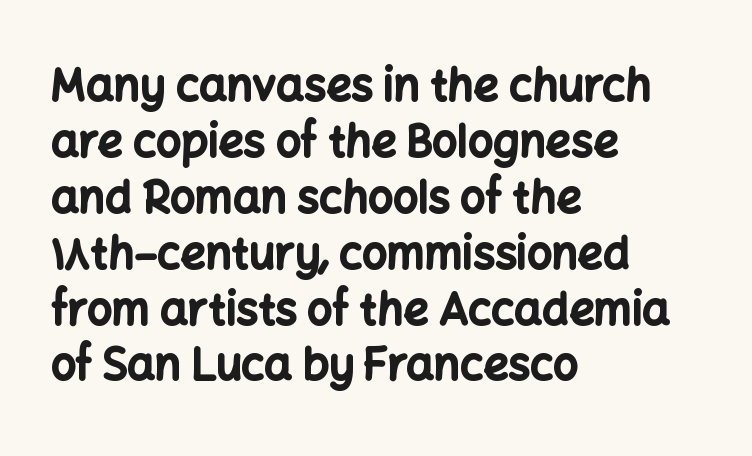
{"serif": "no", "italic": "no", "bold": "yes", "weight": "bold", "width": "normal", "stroke_contrast": "low", "x_height": "medium", "monospaced": "no", "underline": "no", "align": "left", "line_spacing": "normal", "line_spacing_ratio": 1.27, "letter_spacing": "normal", "letter_spacing_em": 0.0, "glyph_px": 44}
